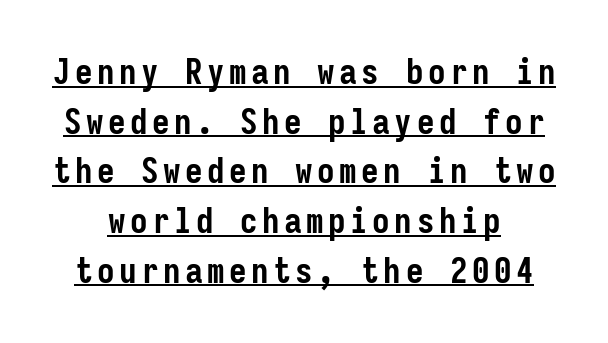
A student would call this center alignment; a typographer would say set centered. Characters remain perfectly vertical along every line. Bold? Absolutely — the strokes are thick and heavy. Nothing sits at the stroke ends, so this counts as sans-serif. Is this a fixed-width face? Yes — each glyph sits in an identical cell.
